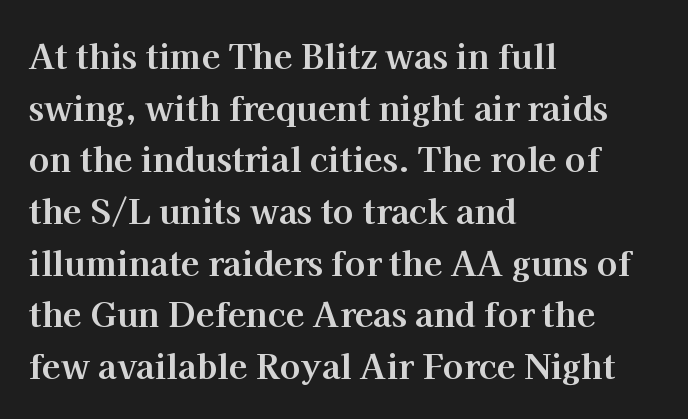
{"serif": "yes", "italic": "no", "bold": "yes", "weight": "bold", "width": "normal", "stroke_contrast": "high", "x_height": "medium", "monospaced": "no", "underline": "no", "align": "left", "line_spacing": "normal", "line_spacing_ratio": 1.52, "letter_spacing": "normal", "letter_spacing_em": 0.0, "glyph_px": 34}
